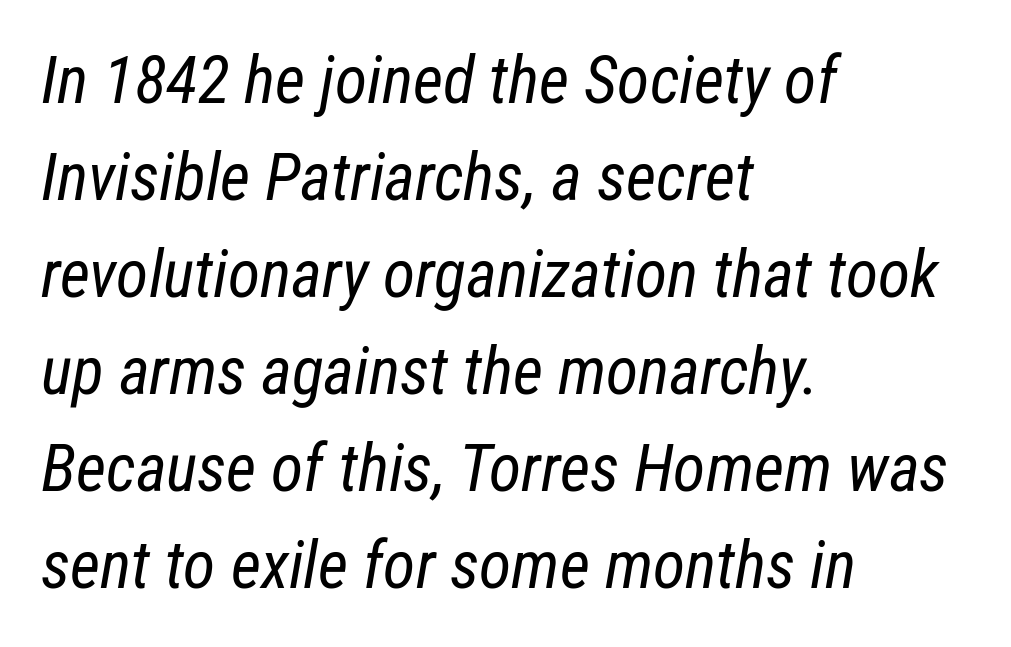
Think standard paragraph weight, or any step lighter than that. Emphasis-style slanted type is in use. Does the copy run flush right? No — it runs flush left. Spacing verdict: proportional, widths tailored to each character. Regarding leading, the lines here are spaced in the standard way. The passage shown is not underscored anywhere.
